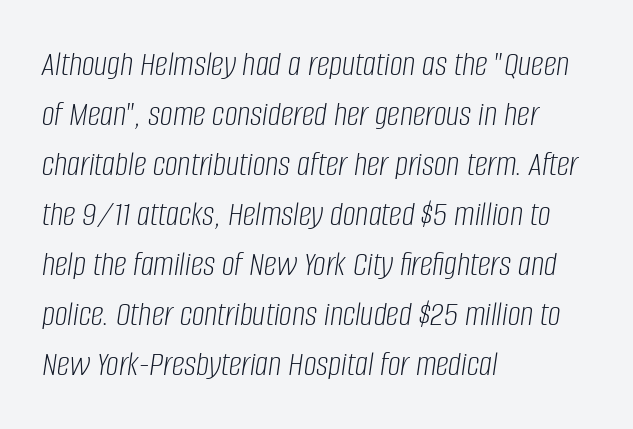
The image shows 36 px light, condensed type, italic (leaning right); set left-aligned, normal line spacing (1.39x), normal letter spacing, not underlined; low stroke contrast and a large x-height.
